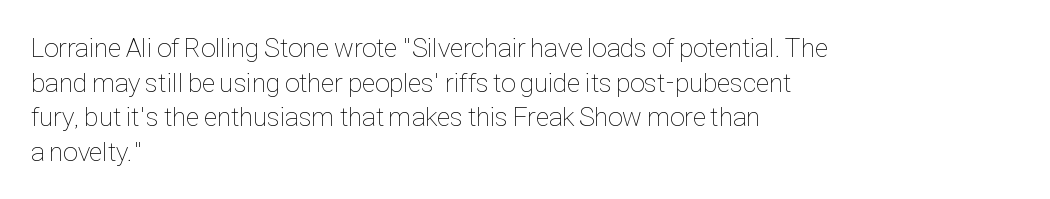
The image shows 27 px text type, upright; set left-aligned, normal line spacing (1.28x), normal letter spacing, not underlined.
